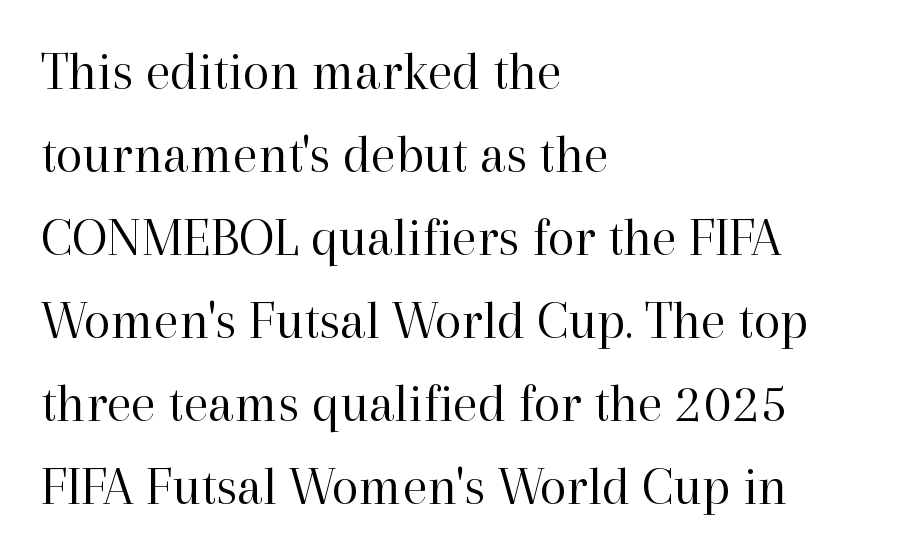
The block of text has a typical density, with ordinary space between rows. This is not heavy type; no bold has been used. Rendered with straight, roman letterforms. Typeset ragged right — the left edge is the straight one. Think of a printed novel: that variable character pitch is what you see here.
